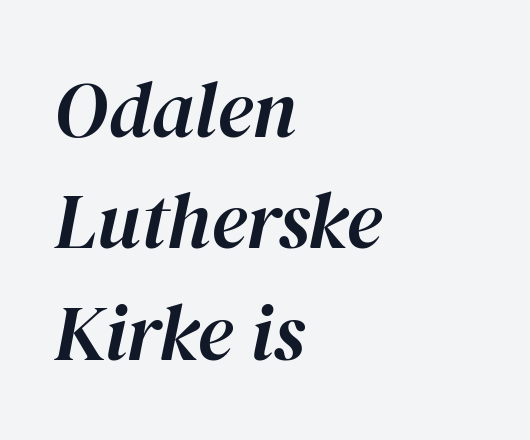
Would a proofreader flag this as italicized? Yes. The specimen omits any rule beneath the text block's lines. Character widths vary here, with narrow letters taking less room than wide ones. Honestly, the row spacing looks completely unremarkable. Spacing between characters is what you'd get straight out of the box. If you drew a ruler down the left edge, every line would touch it.
